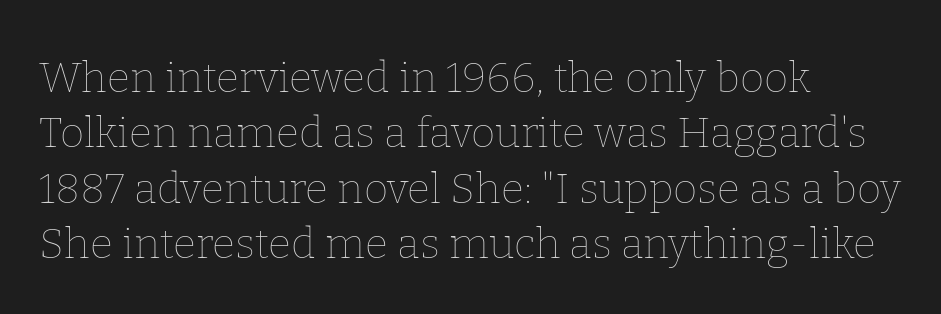
This rendering uses left alignment, leaving the right contour irregular. The letters look calm and open, with moderate or lighter stems. The rendering keeps characters at their native spacing. Underlining? Definitely not there. This sample uses an upright cut, with every glyph sitting square on the baseline. Is this a fixed-width face? No — the glyphs have proportional, varying widths.
